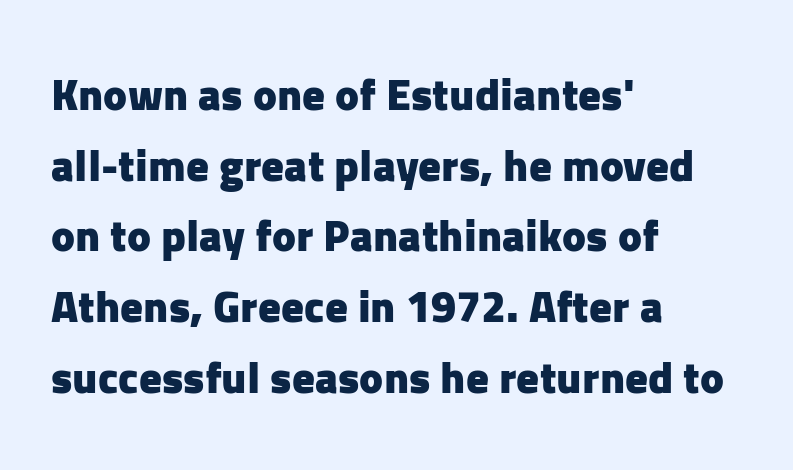
{"serif": "no", "italic": "no", "bold": "yes", "weight": "heavy", "width": "normal", "stroke_contrast": "low", "x_height": "medium", "monospaced": "no", "underline": "no", "align": "left", "line_spacing": "normal", "line_spacing_ratio": 1.57, "letter_spacing": "normal", "letter_spacing_em": 0.0, "glyph_px": 45}
